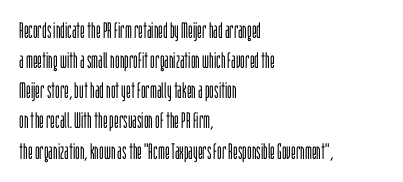
{"italic": "no", "bold": "no", "underline": "no", "align": "left", "line_spacing": "normal", "line_spacing_ratio": 1.37, "letter_spacing": "normal", "letter_spacing_em": 0.0, "glyph_px": 22}
